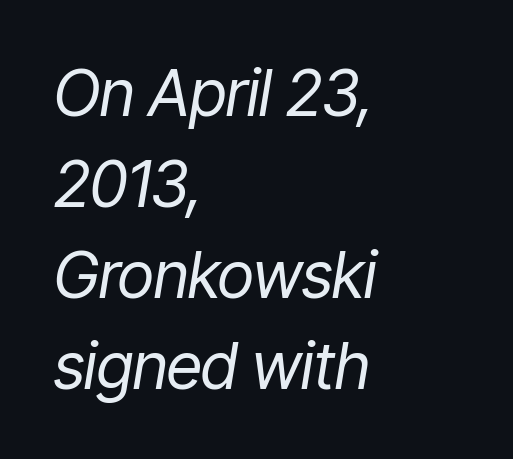
In terms of leading, this rendering sits right in the middle. This sample has the flowing, uneven cadence of proportional lettering. Does the lettering tilt? It does — this is italic. The letterforms sit shoulder to shoulder at normal distance. No chunkiness to these letters — they're not bold. Notice how the passage keeps a crisp vertical edge on the left only.
